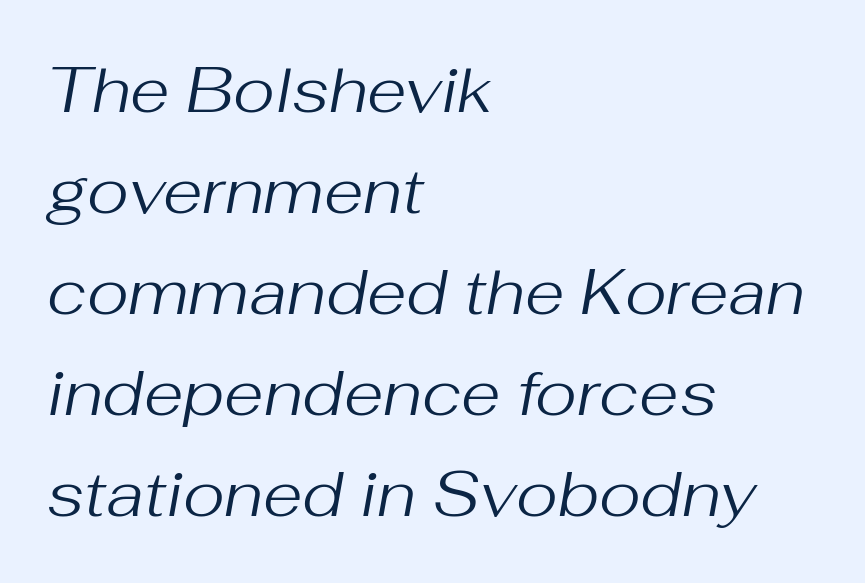
{"italic": "yes", "lean": "right", "slant_degrees": 10, "bold": "no", "weight": "regular", "width": "normal", "stroke_contrast": "medium", "x_height": "medium", "monospaced": "no", "underline": "no", "align": "left", "line_spacing": "normal", "line_spacing_ratio": 1.58, "letter_spacing": "normal", "letter_spacing_em": 0.0, "glyph_px": 64}
